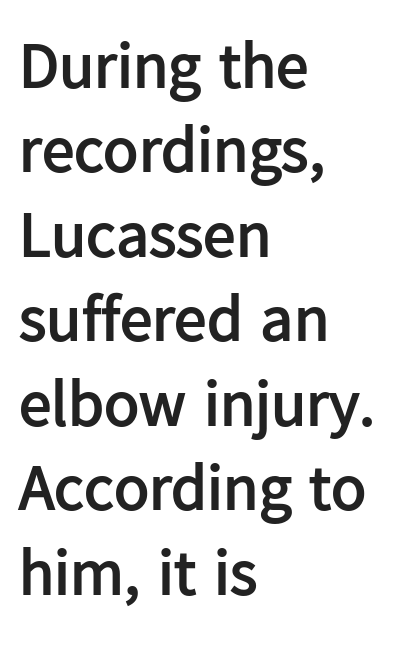
Only glyphs here, with clear space below each row. Compared with typical paragraphs, the rows here are spaced about the same. The letters are bold, with thick, heavy strokes. Notice how the stems are strictly vertical — no italics here. A student would call this left alignment; a typographer would say flush left, rag right. Proportional: the letters do not fall into vertical columns.
